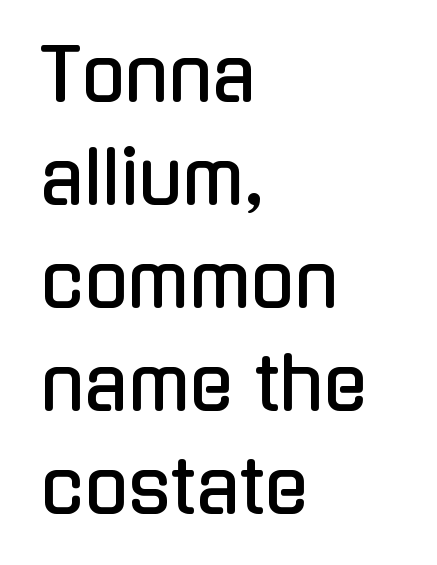
The image shows 72 px condensed sans-serif type, upright; set left-aligned, normal line spacing (1.43x), normal letter spacing, not underlined; low stroke contrast and a medium x-height.
